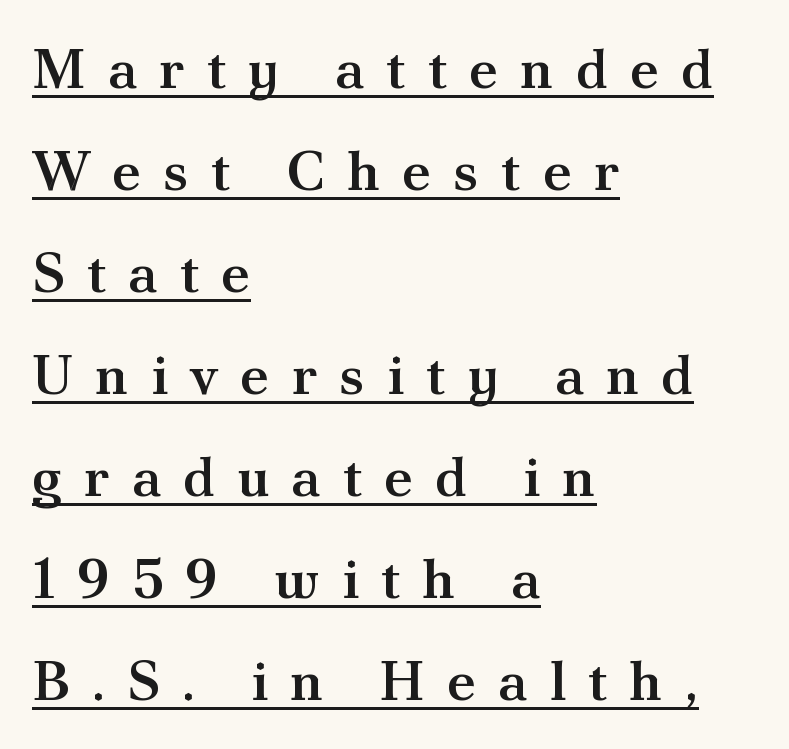
{"serif": "yes", "italic": "no", "bold": "semi", "weight": "semibold", "width": "normal", "stroke_contrast": "medium", "x_height": "small", "monospaced": "no", "underline": "yes", "align": "left", "line_spacing_ratio": 1.82, "letter_spacing": "wide", "letter_spacing_em": 0.39, "glyph_px": 56}
